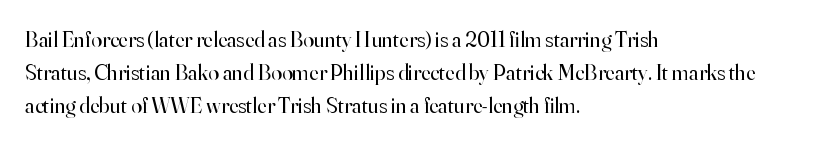
{"italic": "no", "bold": "no", "underline": "no", "align": "left", "line_spacing": "normal", "line_spacing_ratio": 1.5, "letter_spacing": "normal", "letter_spacing_em": 0.0, "glyph_px": 22}
